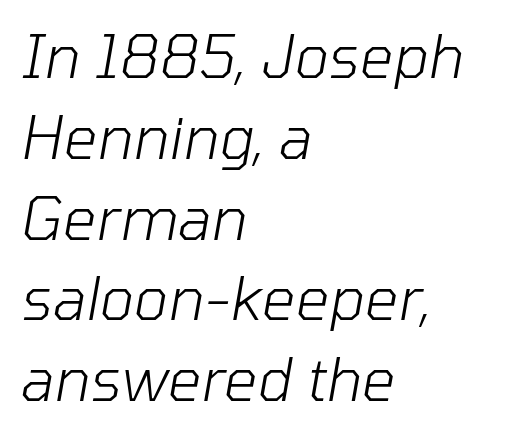
Q: Is the text bold? A: No.
Q: Is the text italic (slanted)? A: Yes, it leans right by about 10 degrees.
Q: Is the text underlined? A: No.
Q: How is the paragraph aligned? A: Left-aligned.
Q: Is the spacing between letters normal or unusually wide? A: Normal.
Q: Is the spacing between lines tight, normal or loose? A: Normal.
Q: Width (condensed, normal, or wide)? A: Normal.
Q: Stroke contrast? A: Low.
Q: x-height? A: Medium.
Q: Monospaced? A: No.
